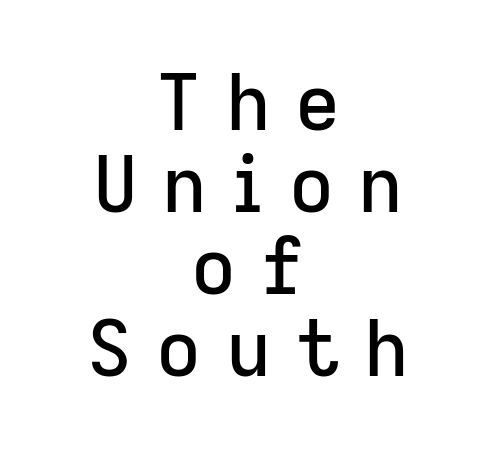
In terms of letterspacing, this is a distinctly airy, spread setting. Tightly led — the rows are bunched. A clean baseline with only descenders dipping below it. Horizontally, the lines are justified to the midpoint only. Serifs: no, the terminals of the letterforms are clean. This is the regular roman posture of the typeface.
